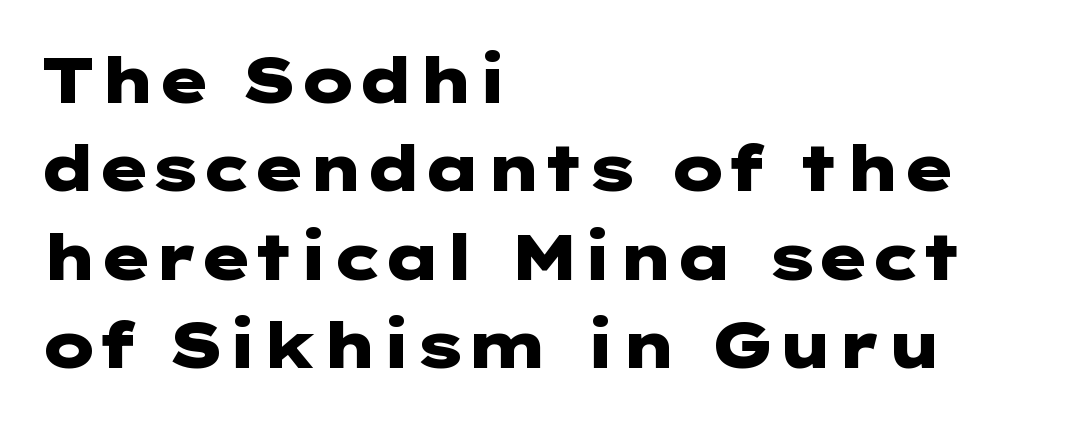
The image shows 64 px heavy, wide sans-serif type, upright; set left-aligned, normal line spacing (1.38x), normal letter spacing, not underlined; low stroke contrast and a medium x-height.
